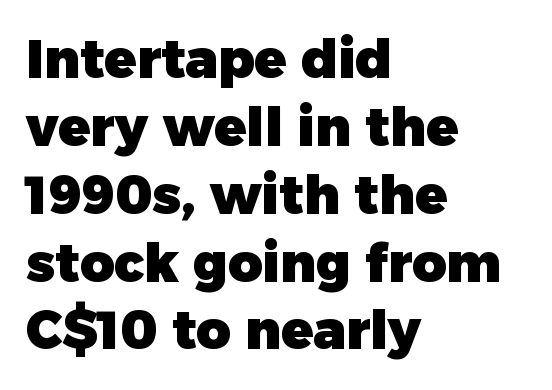
Q: Is the text bold? A: Yes.
Q: Is the text italic (slanted)? A: No, it is upright.
Q: Is the typeface a serif or a sans-serif typeface? A: Sans-serif.
Q: Is the text underlined? A: No.
Q: How is the paragraph aligned? A: Left-aligned.
Q: Is the spacing between letters normal or unusually wide? A: Normal.
Q: Is the spacing between lines tight, normal or loose? A: Normal.
Q: Width (condensed, normal, or wide)? A: Normal.
Q: Stroke contrast? A: Low.
Q: x-height? A: Medium.
Q: Monospaced? A: No.
